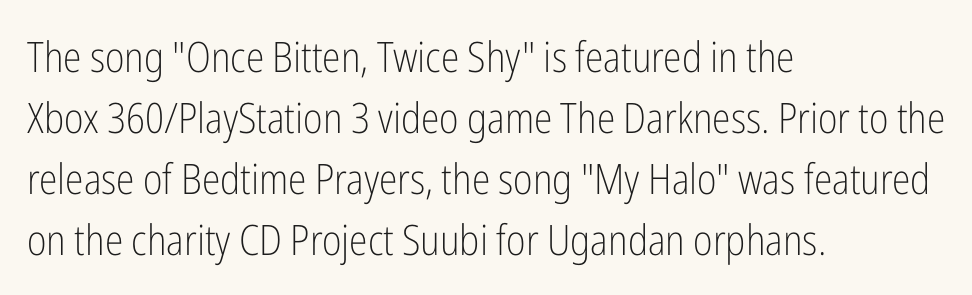
{"serif": "no", "italic": "no", "bold": "no", "weight": "light", "width": "condensed", "stroke_contrast": "low", "x_height": "medium", "monospaced": "no", "underline": "no", "align": "left", "line_spacing": "normal", "line_spacing_ratio": 1.45, "letter_spacing": "normal", "letter_spacing_em": 0.0, "glyph_px": 42}
